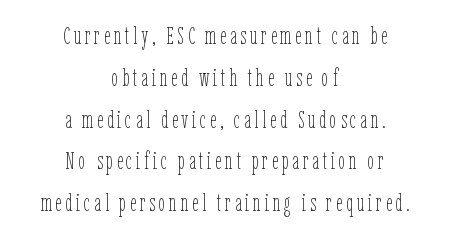
The lettering stays uniformly vertical, giving the passage a roman look. Each line is balanced around a shared central axis. Quick note: underline off. The weight would be labelled regular, book, light, or lighter still.
